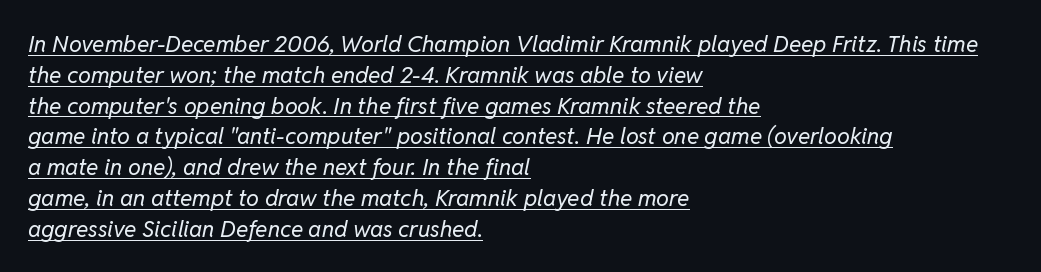
The space between consecutive lines is moderate. The rendering keeps characters at their native spacing. These characters rest on top of a visible drawn line. The setting favours the left margin, as ordinary paragraphs usually do.
